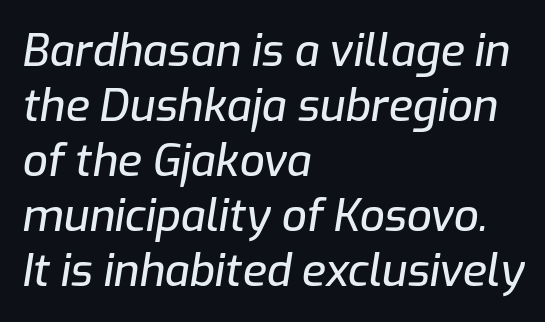
{"italic": "yes", "lean": "right", "slant_degrees": 9, "width": "normal", "stroke_contrast": "low", "x_height": "medium", "monospaced": "no", "underline": "no", "align": "left", "line_spacing": "normal", "line_spacing_ratio": 1.25, "letter_spacing": "normal", "letter_spacing_em": 0.0, "glyph_px": 44}
